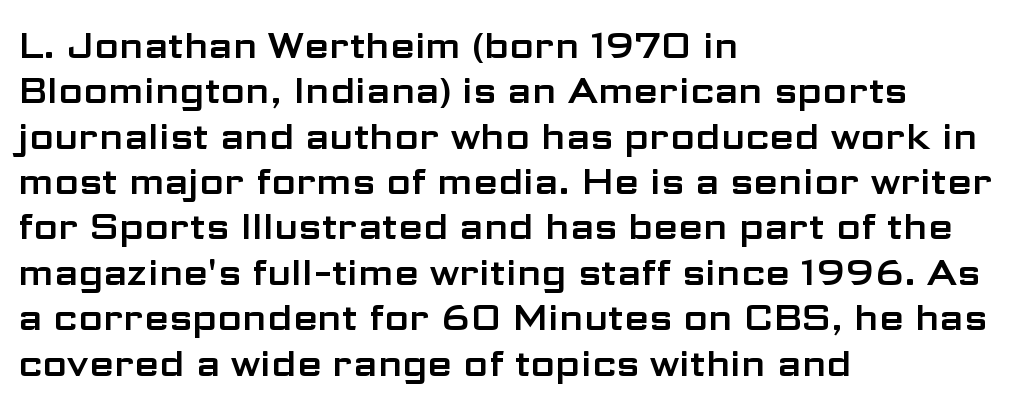
One glance says typical: line gaps are just what's usual. Proportional: the letters do not fall into vertical columns. Is the block centered? No — it sits flush against the left margin. The gaps between neighbouring characters are ordinary and unremarkable.
